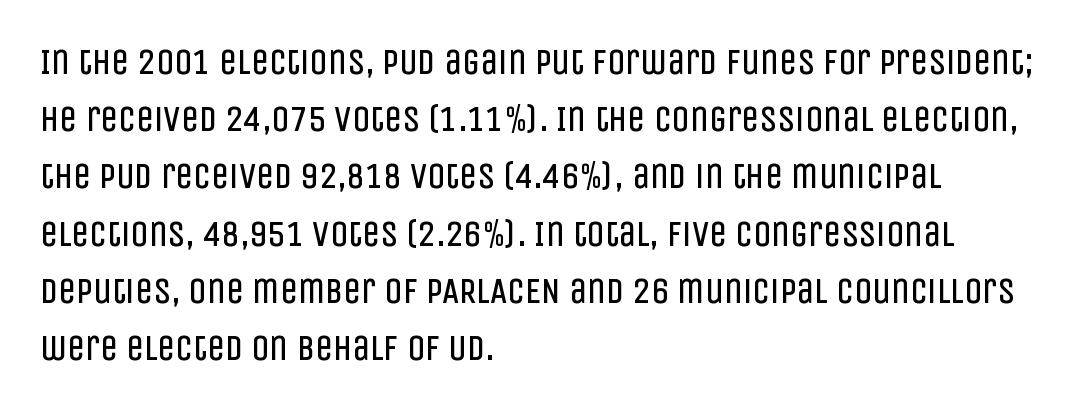
Q: Is the text bold? A: No.
Q: Is the text italic (slanted)? A: No, it is upright.
Q: Is the typeface a serif or a sans-serif typeface? A: Sans-serif.
Q: Is the text underlined? A: No.
Q: How is the paragraph aligned? A: Left-aligned.
Q: Is the spacing between letters normal or unusually wide? A: Normal.
Q: Is the spacing between lines tight, normal or loose? A: Normal.
Q: Width (condensed, normal, or wide)? A: Condensed.
Q: Stroke contrast? A: Low.
Q: x-height? A: Large.
Q: Monospaced? A: No.
